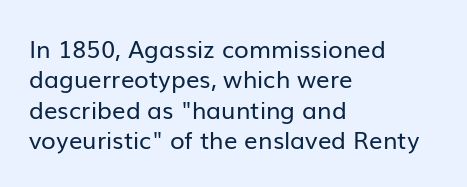
The type sits square on the baseline with zero lean. Only glyphs here, with clear space below each row. This sample is left-justified, so line endings fall wherever the words run out. Nothing unusual about the tracking: characters are spaced as the font intends. No extra ink here — the face is not bold.
